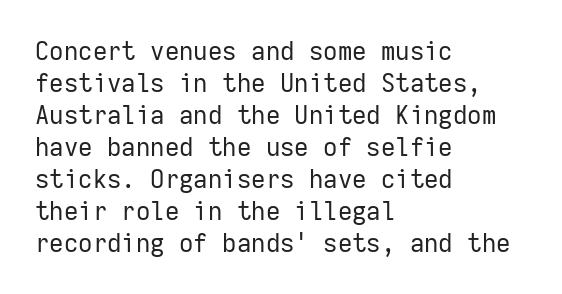
Glance below the letters and you will spot only blank space. The weight tops out at a normal text grade. Teacher's note: observe the even left margin — that is flush-left alignment. Interline gaps are of average width in this sample. In terms of posture, this sample is upright.
